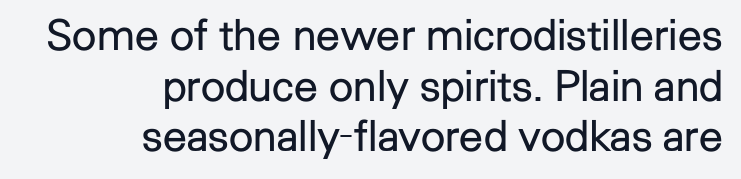
The image shows 43 px regular-weight sans-serif type, upright; set right-aligned, line spacing 1.18x, normal letter spacing, not underlined; low stroke contrast and a medium x-height.
